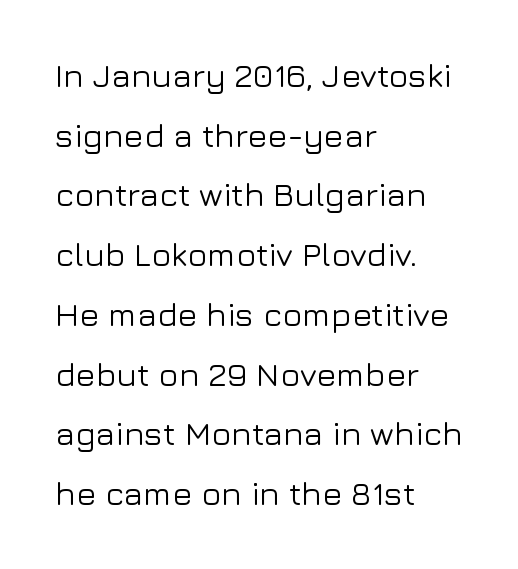
The image shows 33 px sans-serif type, upright; set left-aligned, line spacing 1.81x, normal letter spacing, not underlined; low stroke contrast and a medium x-height.
